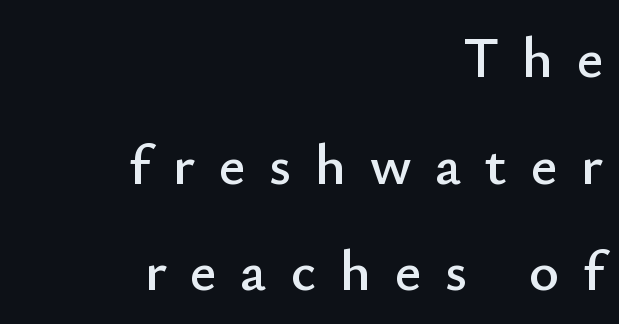
The image shows 57 px sans-serif type, upright; set right-aligned, line spacing 1.87x, unusually wide letter spacing (+0.42 em), not underlined; low stroke contrast and a small x-height.
